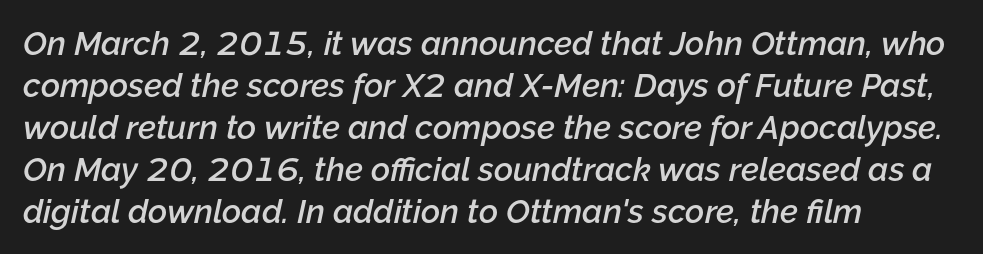
{"italic": "yes", "lean": "right", "slant_degrees": 12, "bold": "semi", "weight": "semibold", "width": "normal", "stroke_contrast": "low", "x_height": "medium", "monospaced": "no", "underline": "no", "align": "left", "line_spacing": "normal", "line_spacing_ratio": 1.27, "letter_spacing": "normal", "letter_spacing_em": 0.0, "glyph_px": 33}
